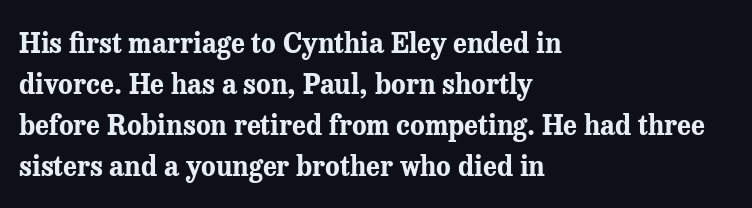
{"italic": "no", "bold": "yes", "underline": "no", "align": "left", "line_spacing": "normal", "line_spacing_ratio": 1.52, "letter_spacing": "normal", "letter_spacing_em": 0.0, "glyph_px": 27}
